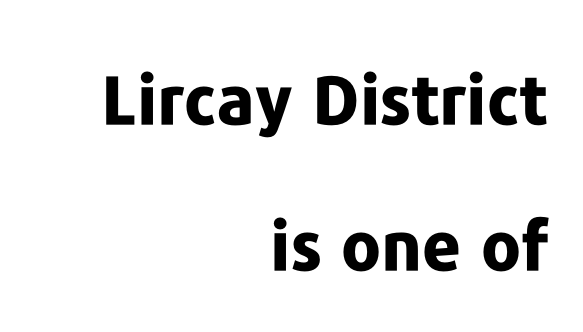
Q: Is the text bold? A: Yes.
Q: Is the text italic (slanted)? A: No, it is upright.
Q: Is the typeface a serif or a sans-serif typeface? A: Sans-serif.
Q: Is the text underlined? A: No.
Q: How is the paragraph aligned? A: Right-aligned.
Q: Is the spacing between letters normal or unusually wide? A: Normal.
Q: Is the spacing between lines tight, normal or loose? A: Loose.
Q: Width (condensed, normal, or wide)? A: Normal.
Q: Stroke contrast? A: Low.
Q: x-height? A: Medium.
Q: Monospaced? A: No.
